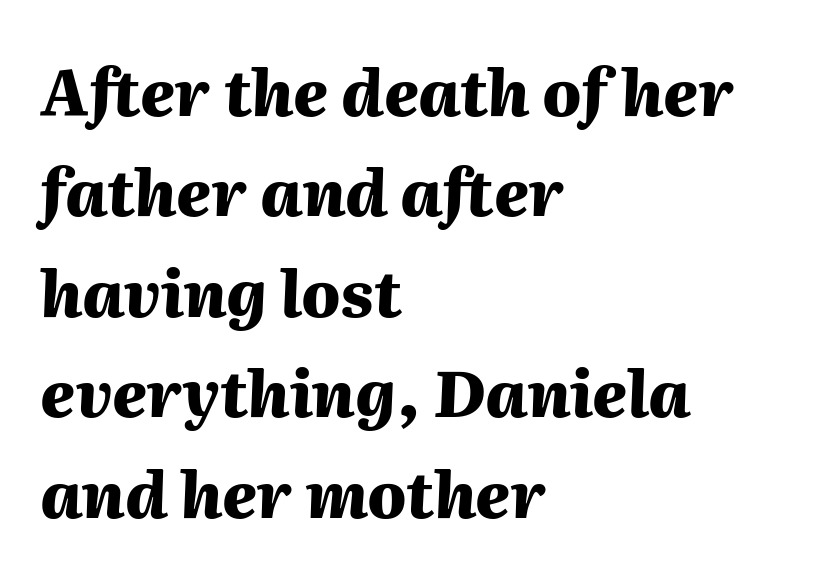
Q: Is the text bold? A: Yes.
Q: Is the text italic (slanted)? A: Yes, it leans right by about 2 degrees.
Q: Is the text underlined? A: No.
Q: How is the paragraph aligned? A: Left-aligned.
Q: Is the spacing between letters normal or unusually wide? A: Normal.
Q: Is the spacing between lines tight, normal or loose? A: Normal.
Q: Width (condensed, normal, or wide)? A: Normal.
Q: Stroke contrast? A: Medium.
Q: x-height? A: Medium.
Q: Monospaced? A: No.
